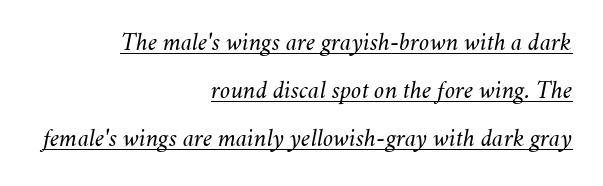
{"italic": "yes", "lean": "right", "slant_degrees": 11, "bold": "no", "underline": "yes", "align": "right", "line_spacing_ratio": 1.85, "letter_spacing": "normal", "letter_spacing_em": 0.0, "glyph_px": 26}
